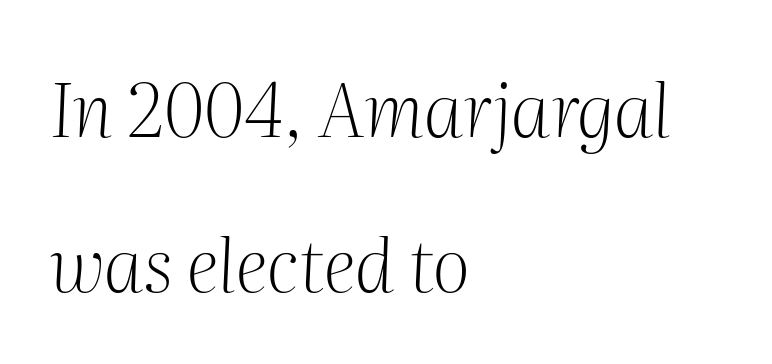
The image shows 74 px light serif type, italic (leaning right); set left-aligned, loose line spacing (2.09x), normal letter spacing, not underlined; medium stroke contrast and a medium x-height.
